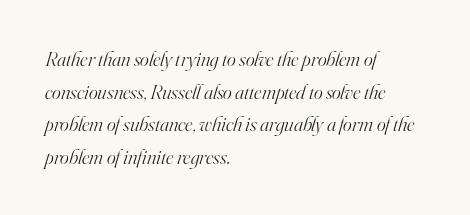
The image shows 21 px text type, italic (leaning right); set left-aligned, normal line spacing (1.55x), normal letter spacing, not underlined.
